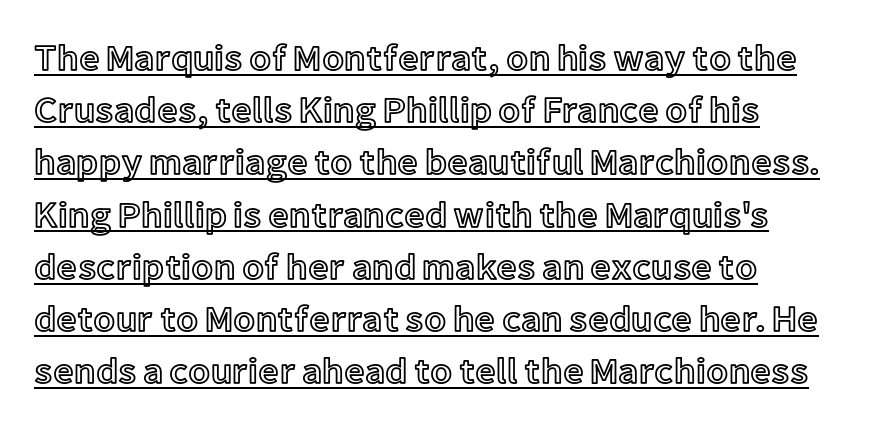
Q: Is the text italic (slanted)? A: No, it is upright.
Q: Is the text underlined? A: Yes.
Q: How is the paragraph aligned? A: Left-aligned.
Q: Is the spacing between letters normal or unusually wide? A: Normal.
Q: Is the spacing between lines tight, normal or loose? A: Normal.
Q: Width (condensed, normal, or wide)? A: Normal.
Q: x-height? A: Medium.
Q: Monospaced? A: No.
